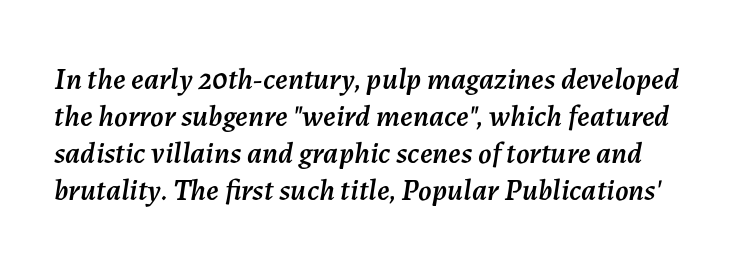
{"italic": "yes", "lean": "right", "slant_degrees": 7, "width": "normal", "stroke_contrast": "medium", "x_height": "medium", "monospaced": "no", "underline": "no", "line_spacing_ratio": 1.23, "letter_spacing": "normal", "letter_spacing_em": 0.0, "glyph_px": 30}
